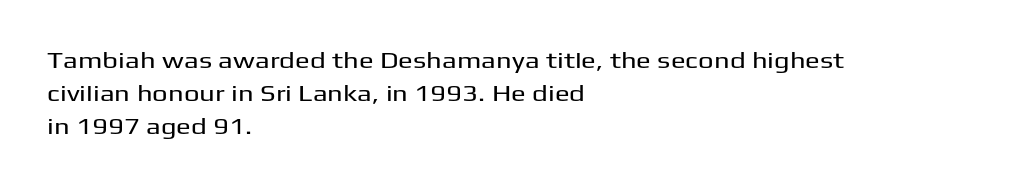
Q: Is the text italic (slanted)? A: No, it is upright.
Q: Is the text underlined? A: No.
Q: How is the paragraph aligned? A: Left-aligned.
Q: Is the spacing between letters normal or unusually wide? A: Normal.
Q: Is the spacing between lines tight, normal or loose? A: Normal.
